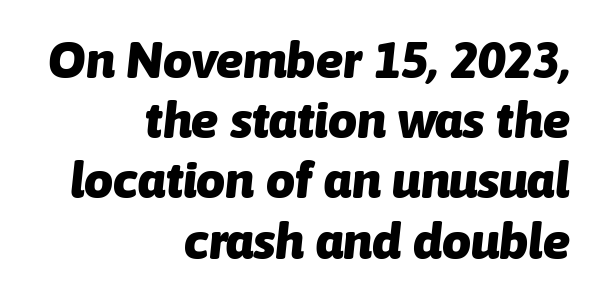
The image shows 51 px heavy type, italic (leaning right); set right-aligned, line spacing 1.18x, normal letter spacing, not underlined; low stroke contrast and a medium x-height.
